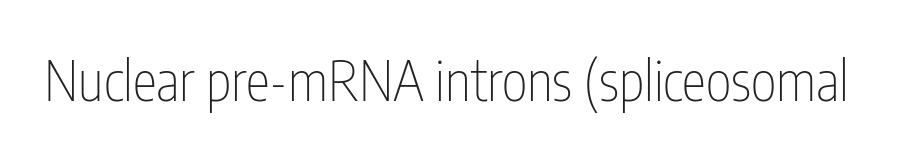
Q: Is the text bold? A: No.
Q: Is the text italic (slanted)? A: No, it is upright.
Q: Is the typeface a serif or a sans-serif typeface? A: Sans-serif.
Q: Is the text underlined? A: No.
Q: Is the spacing between letters normal or unusually wide? A: Normal.
Q: Width (condensed, normal, or wide)? A: Condensed.
Q: Stroke contrast? A: Low.
Q: x-height? A: Medium.
Q: Monospaced? A: No.
